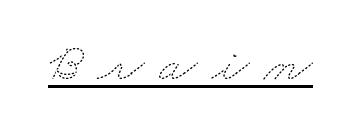
Q: Is the text bold? A: No.
Q: Is the text underlined? A: Yes.
Q: Is the spacing between letters normal or unusually wide? A: Unusually wide.
Q: Width (condensed, normal, or wide)? A: Wide.
Q: Stroke contrast? A: Medium.
Q: x-height? A: Small.
Q: Monospaced? A: No.
